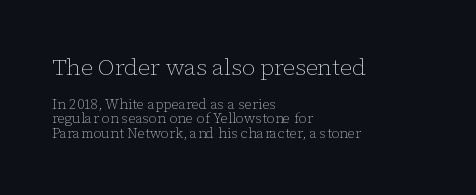
The image shows 23 px text type, upright; set left-aligned, tight line spacing (1.05x), normal letter spacing, not underlined; the first (top) block is 1.64x larger.
